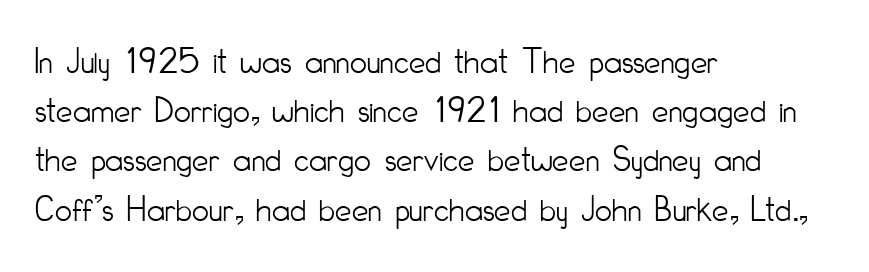
The image shows 37 px light, condensed sans-serif type, upright; set left-aligned, normal line spacing (1.33x), normal letter spacing, not underlined; low stroke contrast and a small x-height.
